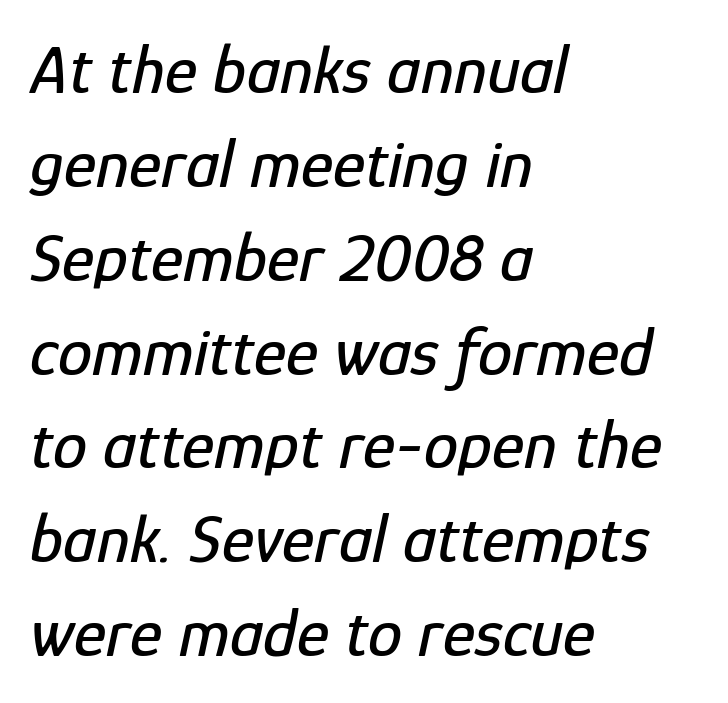
The image shows 69 px condensed type, italic (leaning right); set left-aligned, normal line spacing (1.36x), normal letter spacing, not underlined; low stroke contrast and a medium x-height.
